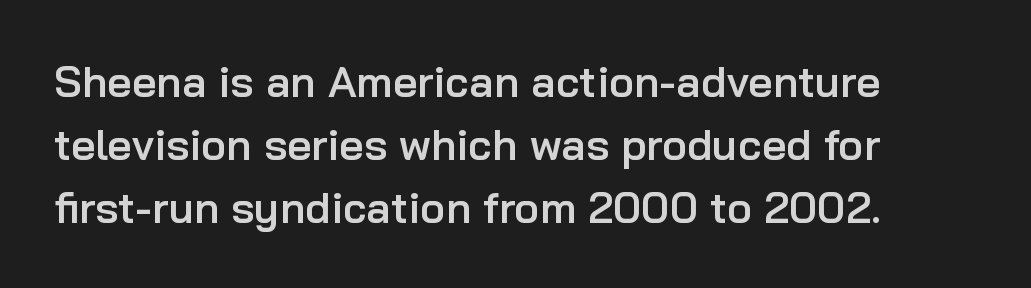
In terms of letterform style, serifs are entirely absent. Vertical spacing — default. The typesetting leans somewhat heavy: a semibold. Rendered with straight, roman letterforms. Glance below the letters and you will spot only blank space.
